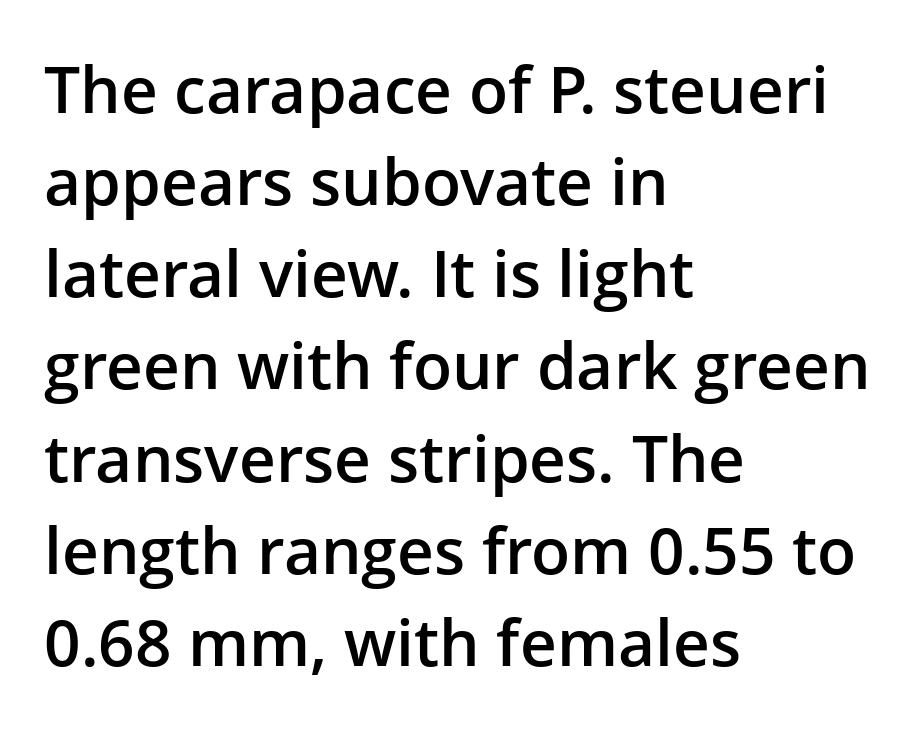
Q: Is the text bold? A: Semi-bold.
Q: Is the text italic (slanted)? A: No, it is upright.
Q: Is the typeface a serif or a sans-serif typeface? A: Sans-serif.
Q: Is the text underlined? A: No.
Q: How is the paragraph aligned? A: Left-aligned.
Q: Is the spacing between letters normal or unusually wide? A: Normal.
Q: Is the spacing between lines tight, normal or loose? A: Normal.
Q: Width (condensed, normal, or wide)? A: Normal.
Q: Stroke contrast? A: Low.
Q: x-height? A: Medium.
Q: Monospaced? A: No.
